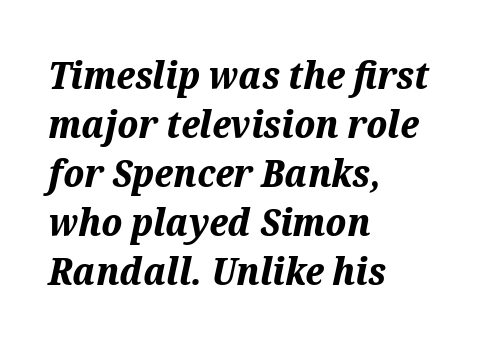
Q: Is the text bold? A: Yes.
Q: Is the text italic (slanted)? A: Yes, it leans right by about 12 degrees.
Q: Is the text underlined? A: No.
Q: How is the paragraph aligned? A: Left-aligned.
Q: Is the spacing between letters normal or unusually wide? A: Normal.
Q: Is the spacing between lines tight, normal or loose? A: Normal.
Q: Width (condensed, normal, or wide)? A: Normal.
Q: Stroke contrast? A: Medium.
Q: x-height? A: Medium.
Q: Monospaced? A: No.
